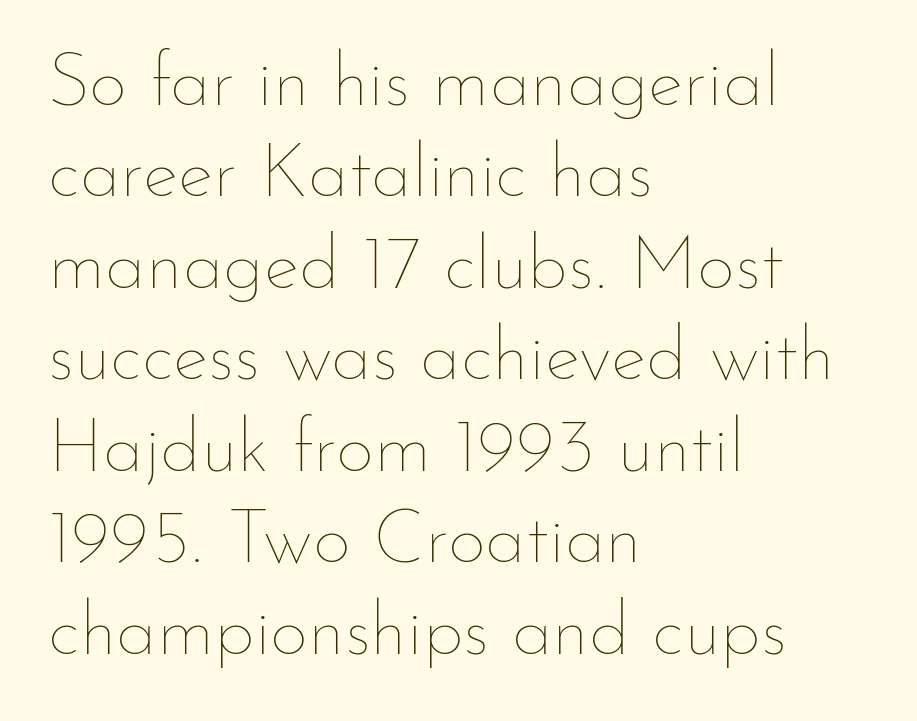
The line texture is even and compact thanks to regular tracking. You could not count columns in this text — the font is proportionally spaced. Stroke mass is kept to a normal reading level or below. Check under the words: just untouched page. Where is the straight margin? On the left.
